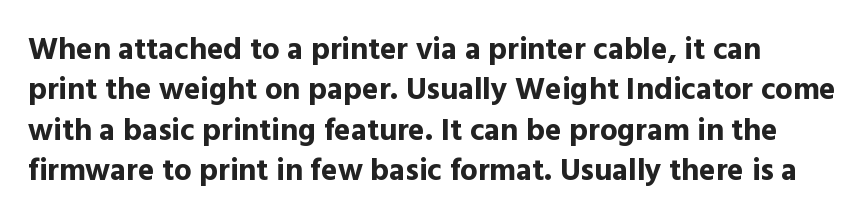
Q: Is the text bold? A: Yes.
Q: Is the text italic (slanted)? A: No, it is upright.
Q: Is the typeface a serif or a sans-serif typeface? A: Sans-serif.
Q: Is the text underlined? A: No.
Q: Is the spacing between letters normal or unusually wide? A: Normal.
Q: Is the spacing between lines tight, normal or loose? A: Normal.
Q: Width (condensed, normal, or wide)? A: Normal.
Q: x-height? A: Medium.
Q: Monospaced? A: No.
